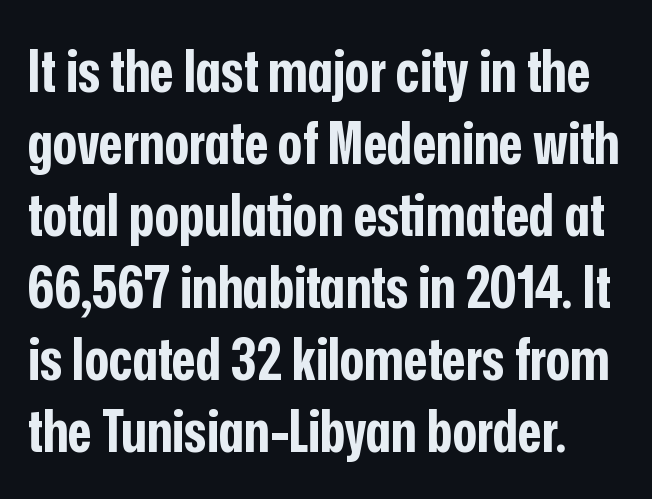
The image shows 58 px bold, condensed sans-serif type, upright; set line spacing 1.24x, normal letter spacing, not underlined; low stroke contrast and a medium x-height.
